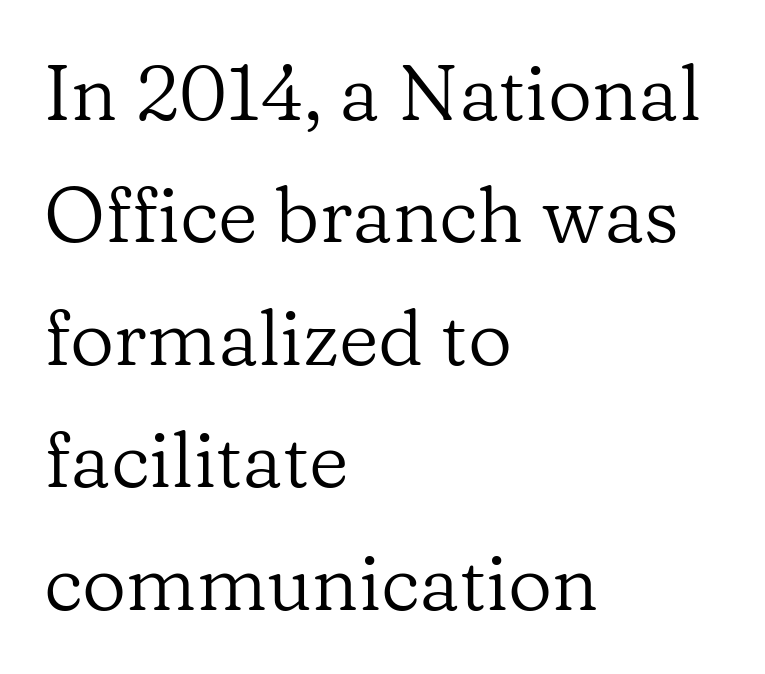
There is no visible air inserted between adjacent glyphs. These lines were composed using upright roman letters. Each row of text sits above clean, open space. Note the varied advance widths — an 'i' is clearly narrower than an 'm'.
